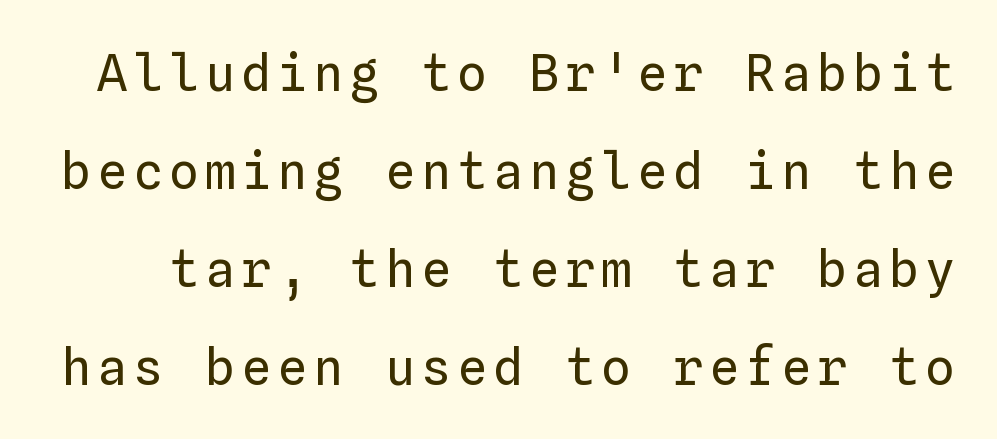
The image shows 50 px regular-weight type, upright, monospaced; set loose line spacing (1.96x), not underlined; low stroke contrast and a medium x-height.
